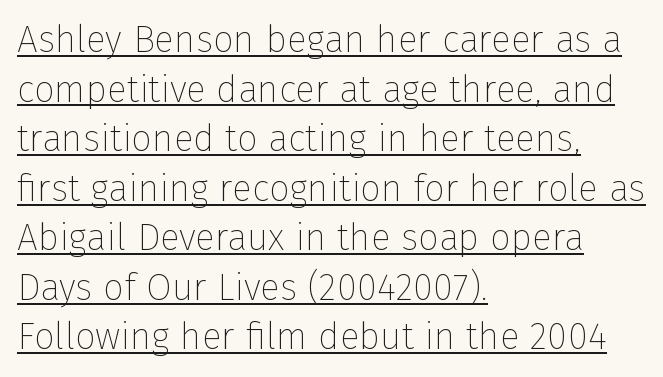
Q: Is the text bold? A: No.
Q: Is the text italic (slanted)? A: No, it is upright.
Q: Is the typeface a serif or a sans-serif typeface? A: Sans-serif.
Q: Is the text underlined? A: Yes.
Q: How is the paragraph aligned? A: Left-aligned.
Q: Is the spacing between letters normal or unusually wide? A: Normal.
Q: Is the spacing between lines tight, normal or loose? A: Normal.
Q: Width (condensed, normal, or wide)? A: Normal.
Q: Stroke contrast? A: Low.
Q: x-height? A: Medium.
Q: Monospaced? A: No.
